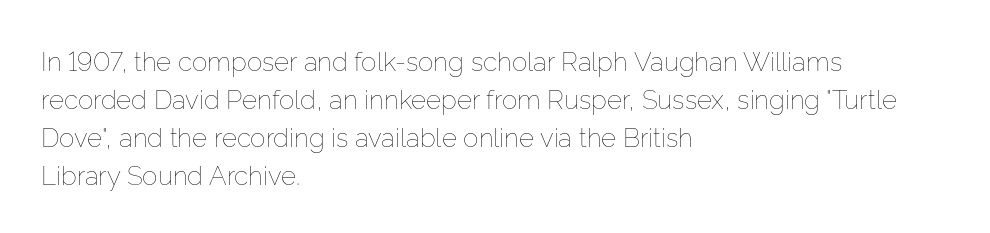
{"italic": "no", "bold": "no", "underline": "no", "align": "left", "line_spacing": "normal", "line_spacing_ratio": 1.46, "letter_spacing": "normal", "letter_spacing_em": 0.0, "glyph_px": 26}
